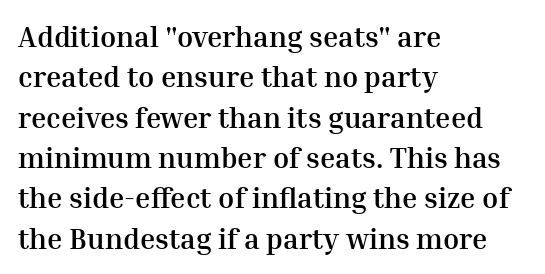
The image shows 29 px semibold serif type, upright; set left-aligned, normal line spacing (1.39x), normal letter spacing, not underlined; medium stroke contrast and a medium x-height.
